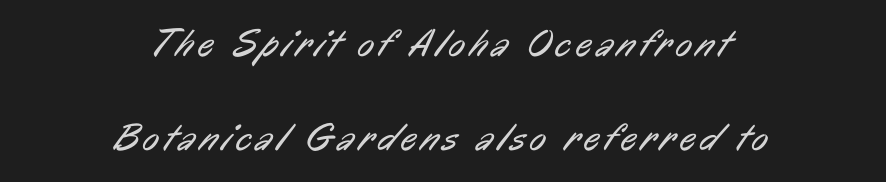
A centered setting, common on invitations and titles, is used for this passage. The face used here is a sans, in the tradition of grotesques and geometrics. Weight: not bold — regular or lighter. Lines of text with bare space underneath. The space between consecutive lines is lavish.
